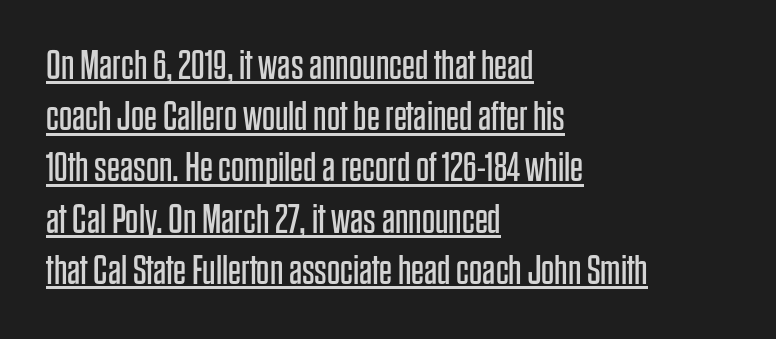
{"serif": "no", "italic": "no", "bold": "no", "weight": "regular", "width": "condensed", "stroke_contrast": "low", "x_height": "large", "monospaced": "no", "underline": "yes", "align": "left", "line_spacing": "normal", "line_spacing_ratio": 1.25, "letter_spacing": "normal", "letter_spacing_em": 0.0, "glyph_px": 41}
